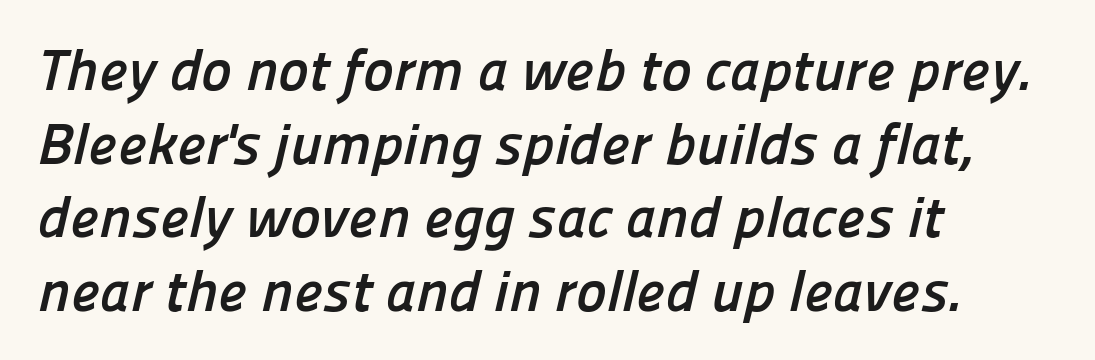
Q: Is the text bold? A: Yes.
Q: Is the typeface a serif or a sans-serif typeface? A: Sans-serif.
Q: Is the text underlined? A: No.
Q: How is the paragraph aligned? A: Left-aligned.
Q: Is the spacing between letters normal or unusually wide? A: Normal.
Q: Is the spacing between lines tight, normal or loose? A: Normal.
Q: Width (condensed, normal, or wide)? A: Normal.
Q: Stroke contrast? A: Low.
Q: x-height? A: Medium.
Q: Monospaced? A: No.
